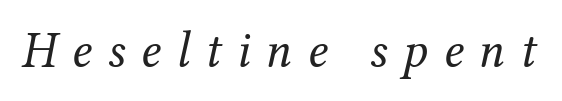
Compared with a typical body face, this is equally light or lighter still. The letterforms stand isolated, each surrounded by extra space. Are there feet on the stems? There are — it's a serif. Spacing verdict: proportional, widths tailored to each character.
